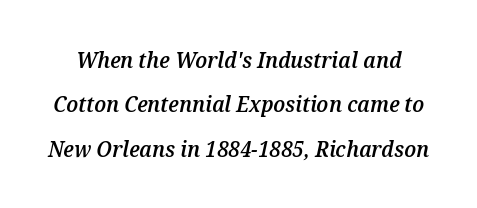
{"italic": "yes", "lean": "right", "slant_degrees": 12, "bold": "semi", "underline": "no", "line_spacing": "loose", "line_spacing_ratio": 2.02, "letter_spacing": "normal", "letter_spacing_em": 0.0, "glyph_px": 22}
